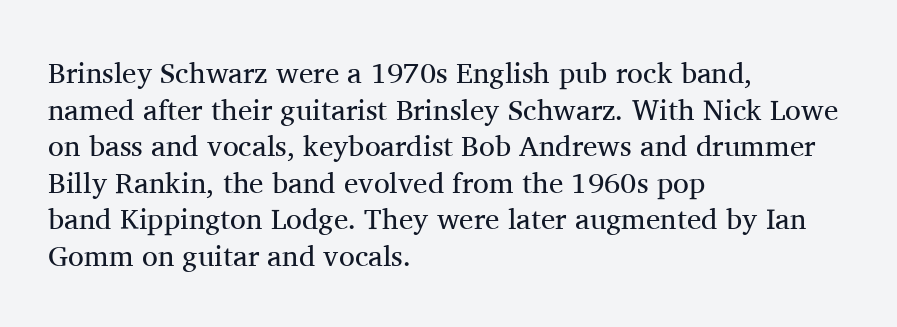
{"serif": "yes", "italic": "no", "bold": "no", "weight": "regular", "width": "normal", "stroke_contrast": "medium", "x_height": "medium", "monospaced": "no", "underline": "no", "align": "left", "line_spacing": "normal", "line_spacing_ratio": 1.26, "letter_spacing": "normal", "letter_spacing_em": 0.0, "glyph_px": 29}
